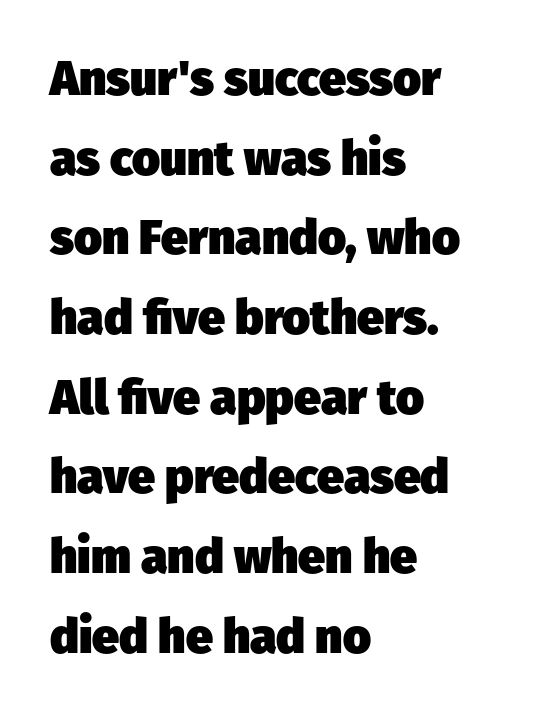
Short and long lines alike share a common starting point at left. Tracking here is standard; glyphs follow each other at the usual distance. The line-height multiplier appears to be the usual default. The face used here is proportionally spaced, like ordinary book or web type. Does the weight exceed regular? Yes, all the way to bold.
